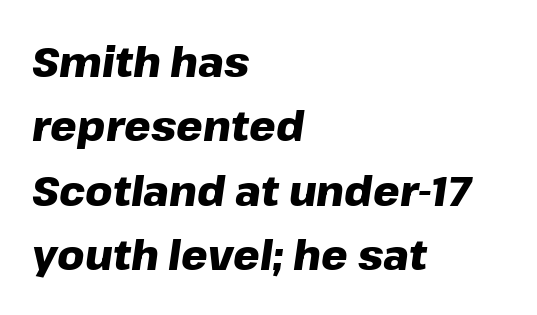
Reading down the block, your eye returns to a fixed left position each line. The letters advance in unequal steps, a hallmark of proportional type. Interline gaps are of average width in this sample. Tracking here is standard; glyphs follow each other at the usual distance.
